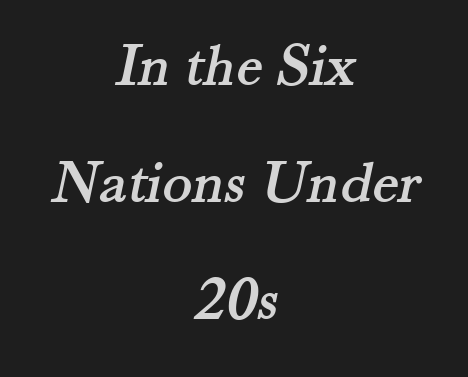
Q: Is the typeface a serif or a sans-serif typeface? A: Serif.
Q: Is the text underlined? A: No.
Q: How is the paragraph aligned? A: Centered.
Q: Is the spacing between letters normal or unusually wide? A: Normal.
Q: Width (condensed, normal, or wide)? A: Normal.
Q: Stroke contrast? A: Medium.
Q: x-height? A: Small.
Q: Monospaced? A: No.
